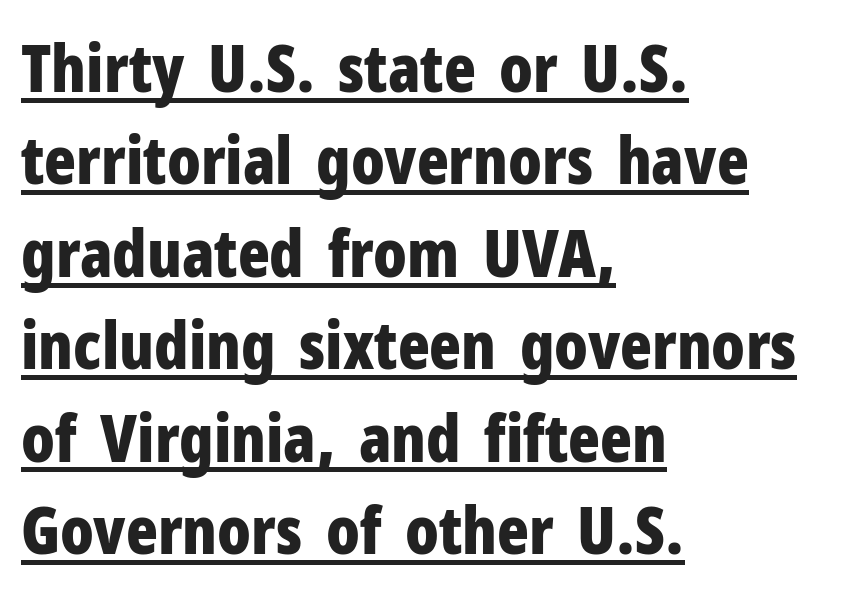
Q: Is the text bold? A: Yes.
Q: Is the text italic (slanted)? A: No, it is upright.
Q: Is the typeface a serif or a sans-serif typeface? A: Sans-serif.
Q: Is the text underlined? A: Yes.
Q: How is the paragraph aligned? A: Left-aligned.
Q: Is the spacing between letters normal or unusually wide? A: Normal.
Q: Is the spacing between lines tight, normal or loose? A: Normal.
Q: Width (condensed, normal, or wide)? A: Condensed.
Q: Stroke contrast? A: Low.
Q: x-height? A: Medium.
Q: Monospaced? A: No.
